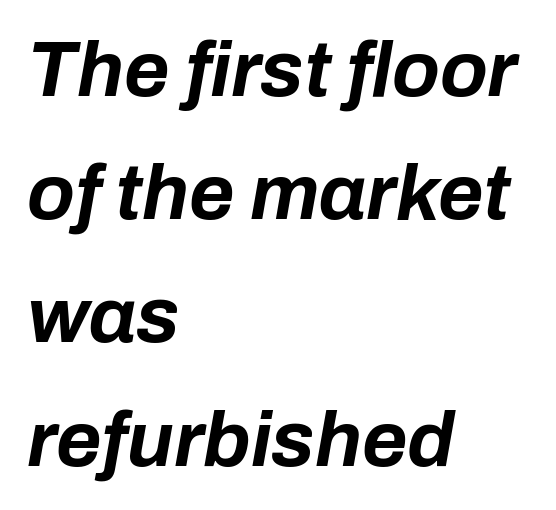
Q: Is the text bold? A: Yes.
Q: Is the text italic (slanted)? A: Yes, it leans right by about 10 degrees.
Q: Is the text underlined? A: No.
Q: How is the paragraph aligned? A: Left-aligned.
Q: Is the spacing between letters normal or unusually wide? A: Normal.
Q: Is the spacing between lines tight, normal or loose? A: Normal.
Q: Width (condensed, normal, or wide)? A: Normal.
Q: Stroke contrast? A: Low.
Q: x-height? A: Medium.
Q: Monospaced? A: No.
